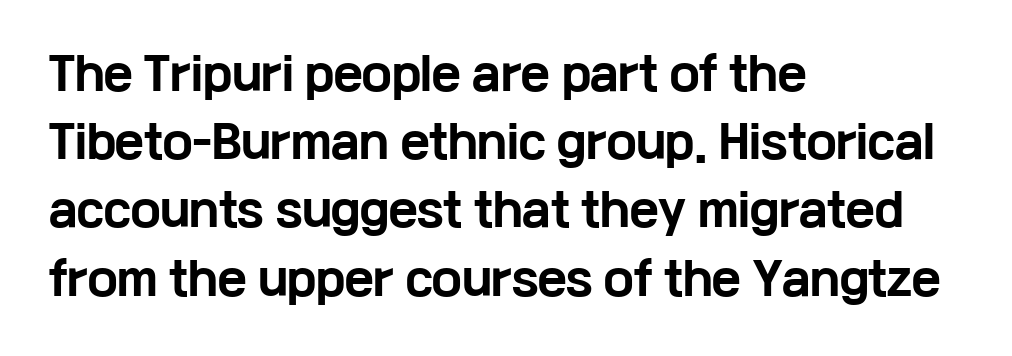
Compared with a centered layout, this one pins lines to the left instead. Anything drawn beneath the words? Only blank space. The rendering keeps characters at their native spacing. If you drew a line through each stem, it would be perfectly vertical.
